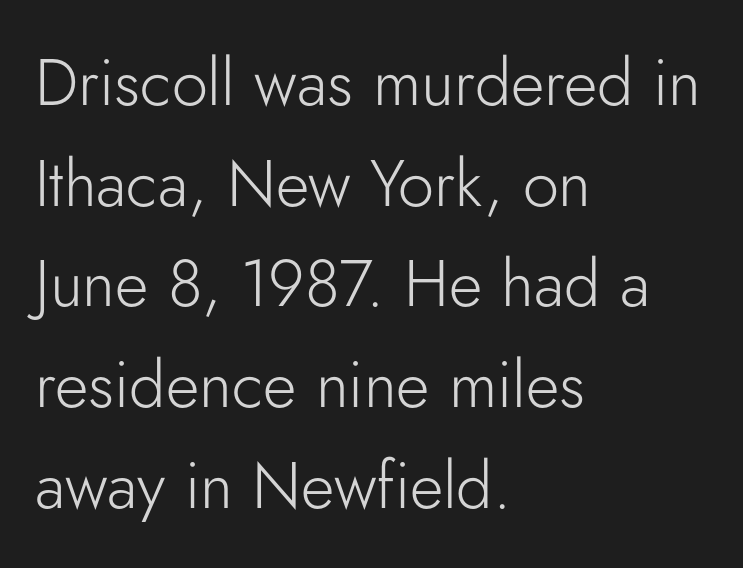
Summary of weight: not heavy and not bold. This rendering features lettering with no underline. Visually the block forms a straight wall on the left and a jagged coastline on the right. A typesetter would call this proportional, since set widths differ per character. The lettering stays uniformly vertical, giving the passage a roman look.
